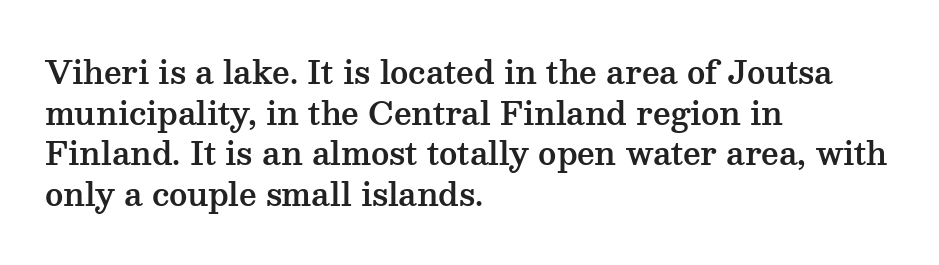
The gaps between neighbouring characters are ordinary and unremarkable. The passage shown is typeset with a serif family. Just letters on the line, the space beneath them empty. Rows of type keep a routine distance in the vertical direction. Looks like regular typesetting: each glyph gets only the width it needs. If you drew a ruler down the left edge, every line would touch it.
